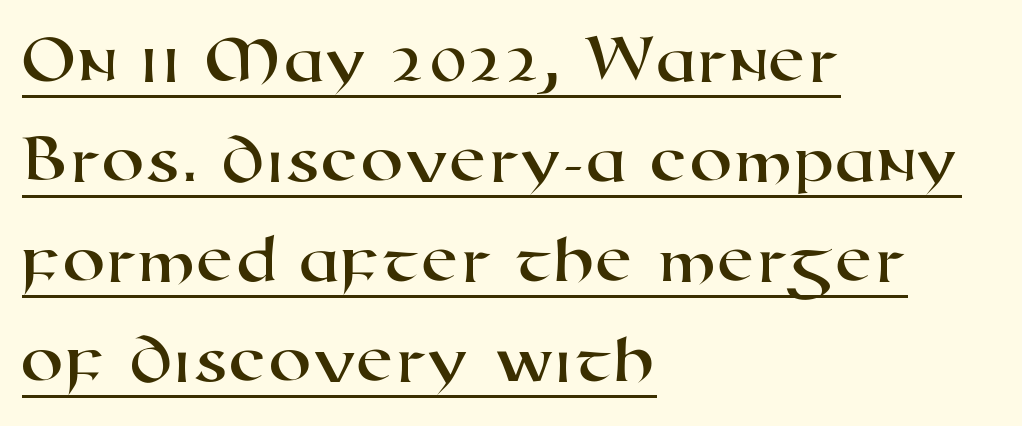
Q: Is the typeface a serif or a sans-serif typeface? A: Sans-serif.
Q: Is the text underlined? A: Yes.
Q: How is the paragraph aligned? A: Left-aligned.
Q: Is the spacing between letters normal or unusually wide? A: Normal.
Q: Is the spacing between lines tight, normal or loose? A: Normal.
Q: Width (condensed, normal, or wide)? A: Wide.
Q: Stroke contrast? A: High.
Q: x-height? A: Medium.
Q: Monospaced? A: No.
